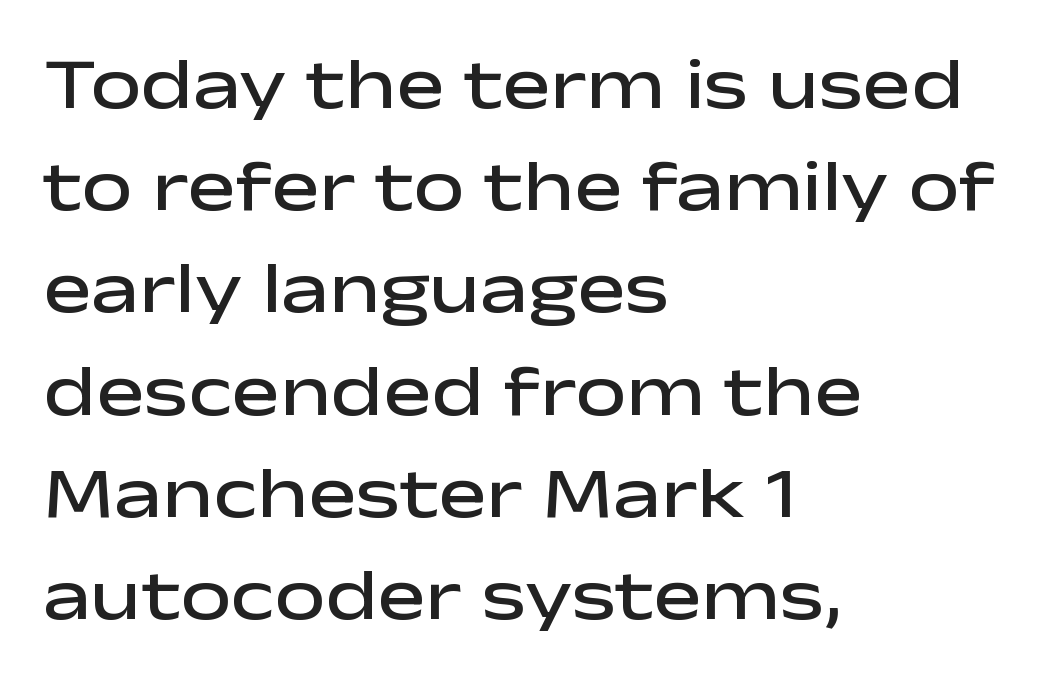
{"serif": "no", "italic": "no", "bold": "semi", "weight": "semibold", "width": "wide", "stroke_contrast": "low", "x_height": "medium", "monospaced": "no", "underline": "no", "align": "left", "line_spacing": "normal", "line_spacing_ratio": 1.42, "letter_spacing": "normal", "letter_spacing_em": 0.0, "glyph_px": 72}
